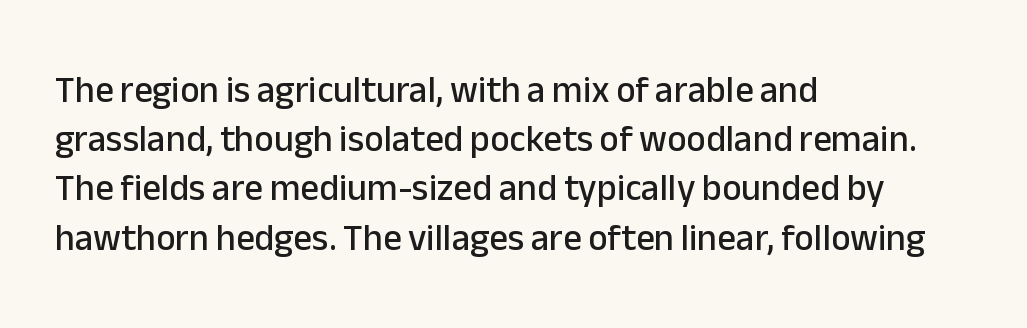
Q: Is the text italic (slanted)? A: No, it is upright.
Q: Is the typeface a serif or a sans-serif typeface? A: Sans-serif.
Q: Is the text underlined? A: No.
Q: How is the paragraph aligned? A: Left-aligned.
Q: Is the spacing between letters normal or unusually wide? A: Normal.
Q: Is the spacing between lines tight, normal or loose? A: Normal.
Q: Width (condensed, normal, or wide)? A: Normal.
Q: Stroke contrast? A: Low.
Q: x-height? A: Medium.
Q: Monospaced? A: No.
